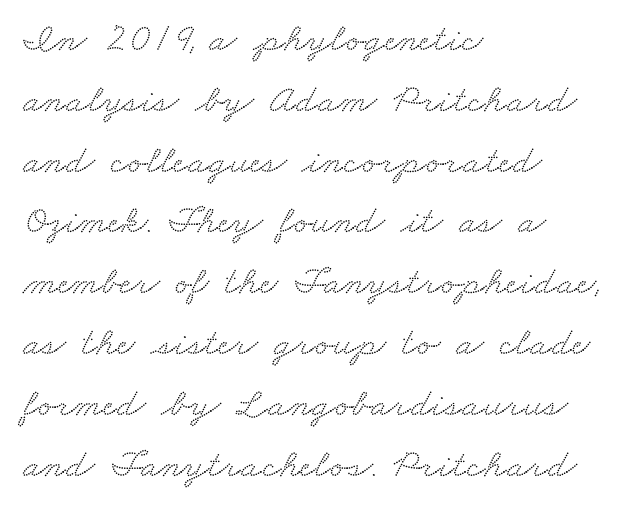
The image shows 40 px wide serif type; set left-aligned, normal line spacing (1.52x), normal letter spacing, not underlined; medium stroke contrast and a small x-height.
